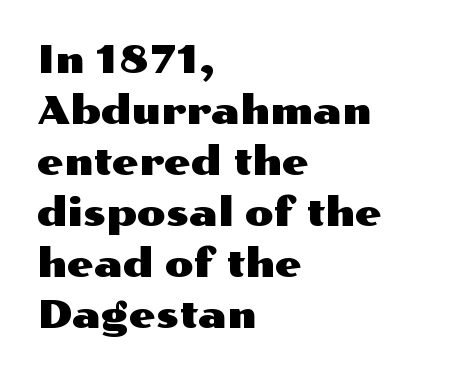
Check where the strokes stop: nothing finishes them off — pure sans. Characters follow at the spacing the type designer built in. The strip under each line holds only bare page. A typesetter would mark this as roman, not italic.
